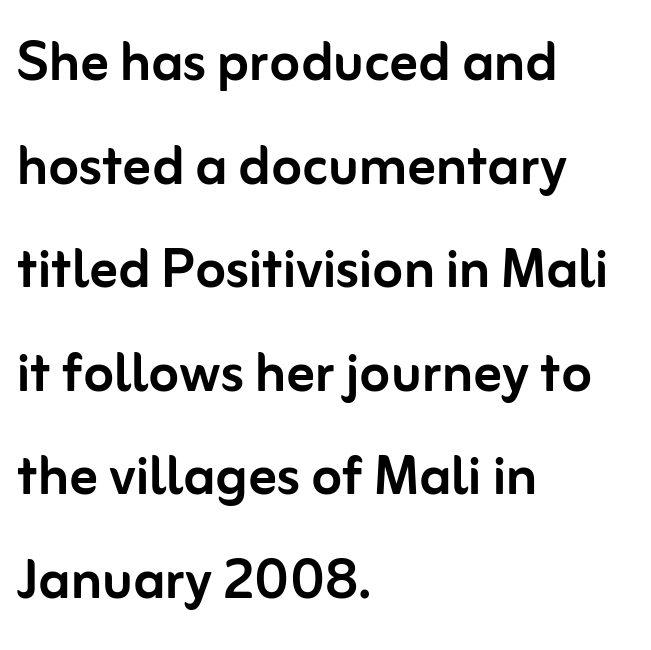
{"serif": "no", "italic": "no", "width": "normal", "stroke_contrast": "low", "x_height": "medium", "monospaced": "no", "underline": "no", "align": "left", "line_spacing": "normal", "line_spacing_ratio": 1.48, "letter_spacing": "normal", "letter_spacing_em": 0.0, "glyph_px": 70}
